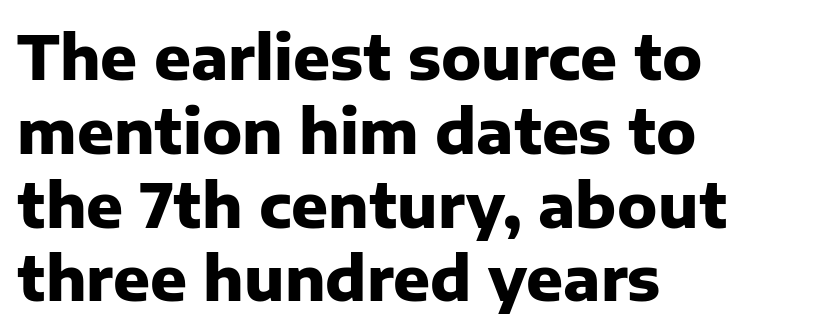
{"serif": "no", "italic": "no", "bold": "yes", "weight": "heavy", "width": "normal", "stroke_contrast": "low", "x_height": "medium", "monospaced": "no", "underline": "no", "align": "left", "line_spacing_ratio": 1.21, "letter_spacing": "normal", "letter_spacing_em": 0.0, "glyph_px": 61}
